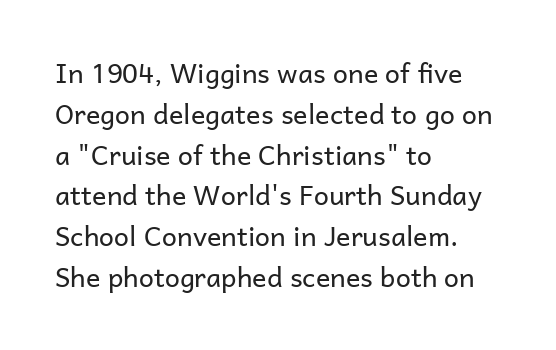
Q: Is the text bold? A: No.
Q: Is the text italic (slanted)? A: No, it is upright.
Q: Is the text underlined? A: No.
Q: How is the paragraph aligned? A: Left-aligned.
Q: Is the spacing between letters normal or unusually wide? A: Normal.
Q: Is the spacing between lines tight, normal or loose? A: Normal.
